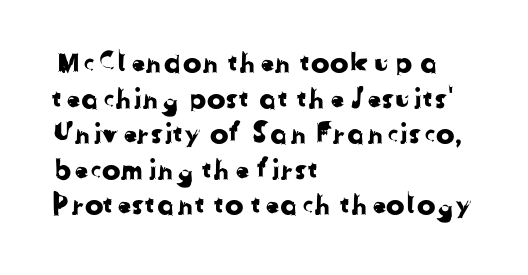
Q: Is the typeface a serif or a sans-serif typeface? A: Sans-serif.
Q: Is the text underlined? A: No.
Q: How is the paragraph aligned? A: Left-aligned.
Q: Is the spacing between letters normal or unusually wide? A: Normal.
Q: Is the spacing between lines tight, normal or loose? A: Normal.
Q: Width (condensed, normal, or wide)? A: Normal.
Q: Stroke contrast? A: Low.
Q: x-height? A: Medium.
Q: Monospaced? A: No.
